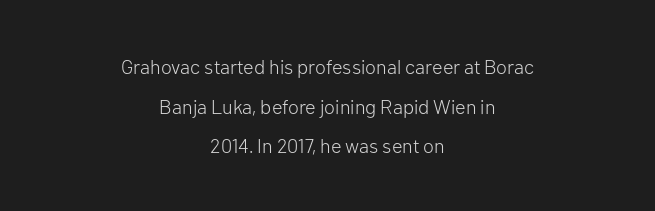
Q: Is the text bold? A: No.
Q: Is the text italic (slanted)? A: No, it is upright.
Q: Is the text underlined? A: No.
Q: How is the paragraph aligned? A: Centered.
Q: Is the spacing between letters normal or unusually wide? A: Normal.
Q: Is the spacing between lines tight, normal or loose? A: Loose.
